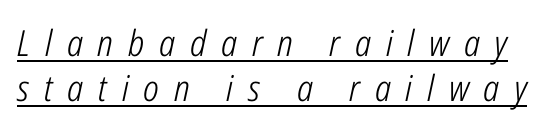
Think of a printed novel: that variable character pitch is what you see here. A typesetter would call this heavily tracked-out type. Yep, that's italic — everything's leaning. Somebody hit Ctrl+U on this one — the words are underlined. Is there much room between lines? A standard amount, neither cramped nor airy.
